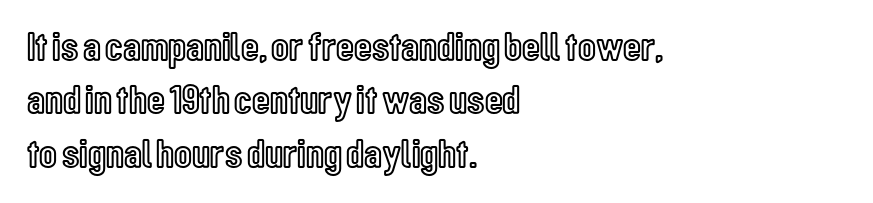
The image shows 41 px condensed type, upright; set left-aligned, normal line spacing (1.3x), normal letter spacing, not underlined; a medium x-height.
